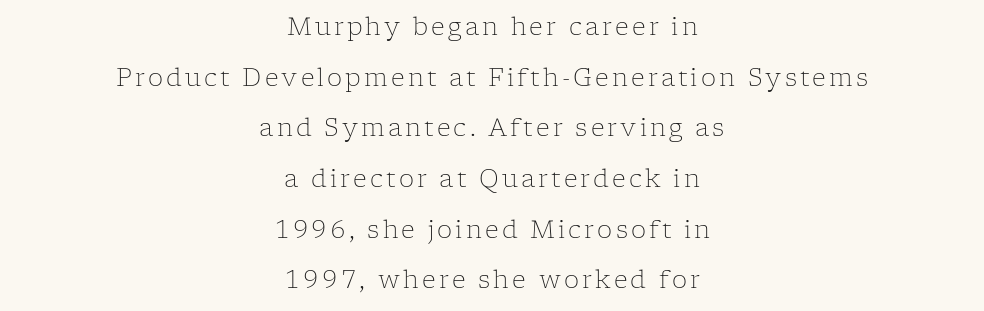
Which margin do the lines hug? Neither — every line sits in the middle. The line-height multiplier appears high, well above default. The strokes are not fattened; the text isn't bold. The typography opts for an upright posture over an oblique one. The glyphs are unaccompanied by any horizontal stroke below them.
